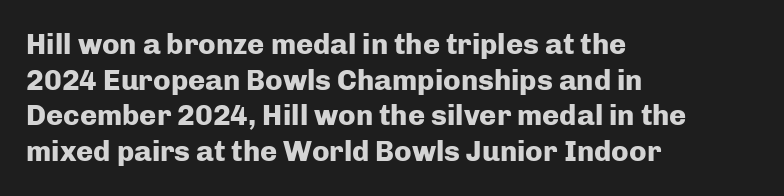
The image shows 29 px heavy sans-serif type, upright; set left-aligned, line spacing 1.23x, normal letter spacing, not underlined; low stroke contrast and a medium x-height.
